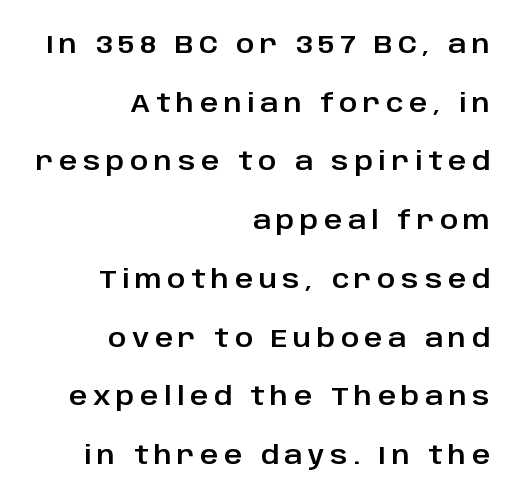
The image shows 25 px text type, upright; set right-aligned, loose line spacing (2.35x), unusually wide letter spacing (+0.22 em), not underlined.
